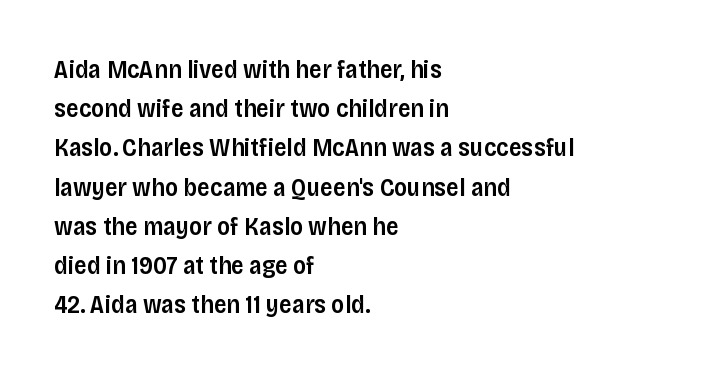
The image shows 25 px text type, upright; set left-aligned, normal line spacing (1.57x), normal letter spacing, not underlined.
